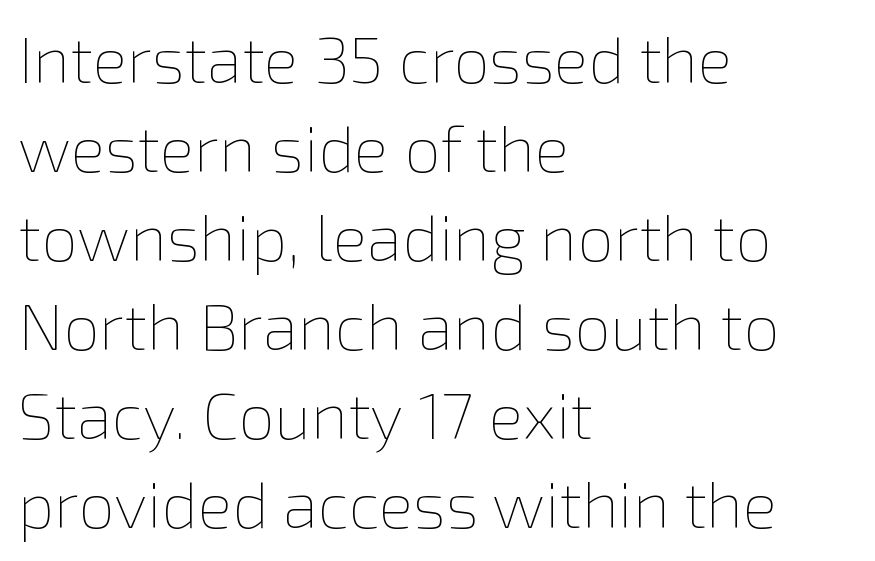
The image shows 65 px thin type, upright; set left-aligned, normal line spacing (1.37x), normal letter spacing, not underlined; a medium x-height.
